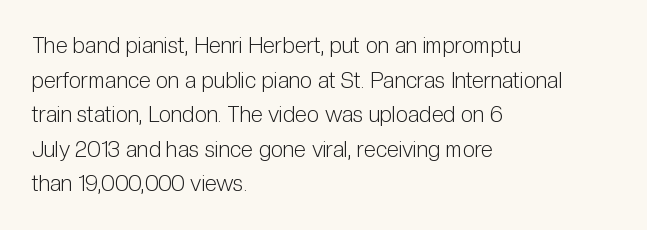
{"italic": "no", "bold": "no", "underline": "no", "align": "left", "line_spacing": "normal", "line_spacing_ratio": 1.57, "letter_spacing": "normal", "letter_spacing_em": 0.0, "glyph_px": 22}
